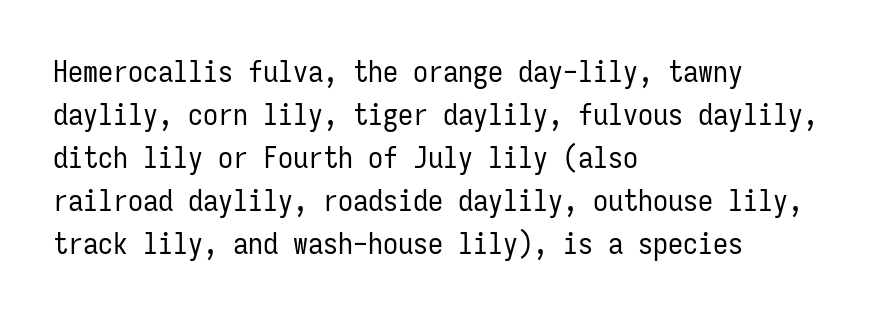
{"serif": "no", "italic": "no", "bold": "no", "weight": "regular", "width": "condensed", "stroke_contrast": "low", "x_height": "medium", "monospaced": "yes", "underline": "no", "align": "left", "line_spacing": "normal", "line_spacing_ratio": 1.43, "letter_spacing": "normal", "letter_spacing_em": 0.0, "glyph_px": 30}
